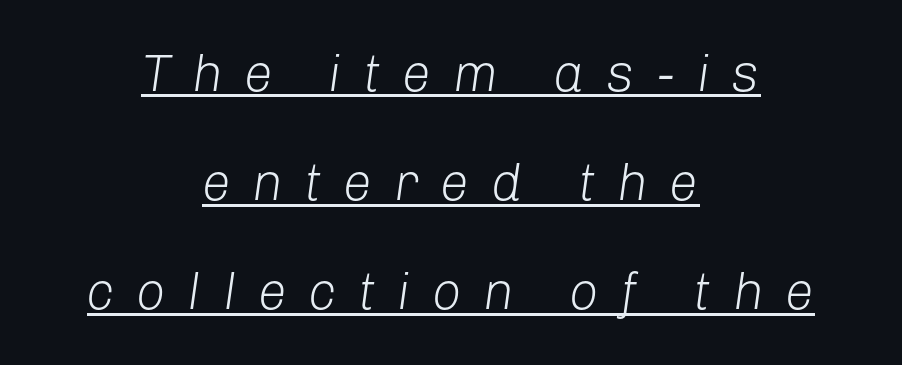
The image shows 52 px light type, italic (leaning right); set centered, loose line spacing (2.1x), unusually wide letter spacing (+0.41 em), underlined; low stroke contrast and a medium x-height.
